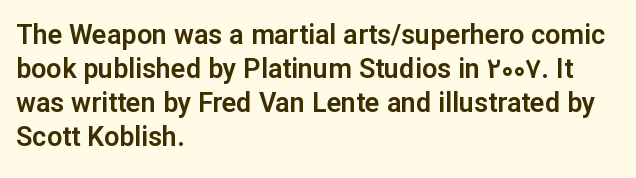
This sample uses plain, unmodified letter spacing. The setting favours the left margin, as ordinary paragraphs usually do. Does the lettering tilt? It doesn't — this is upright. Is there much room between lines? A standard amount, neither cramped nor airy.
